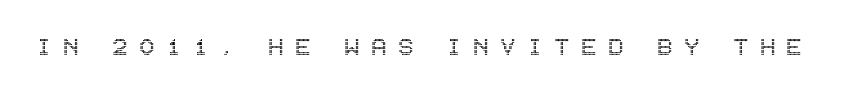
The image shows 29 px condensed type, upright; set unusually wide letter spacing (+0.39 em), not underlined; a large x-height.
